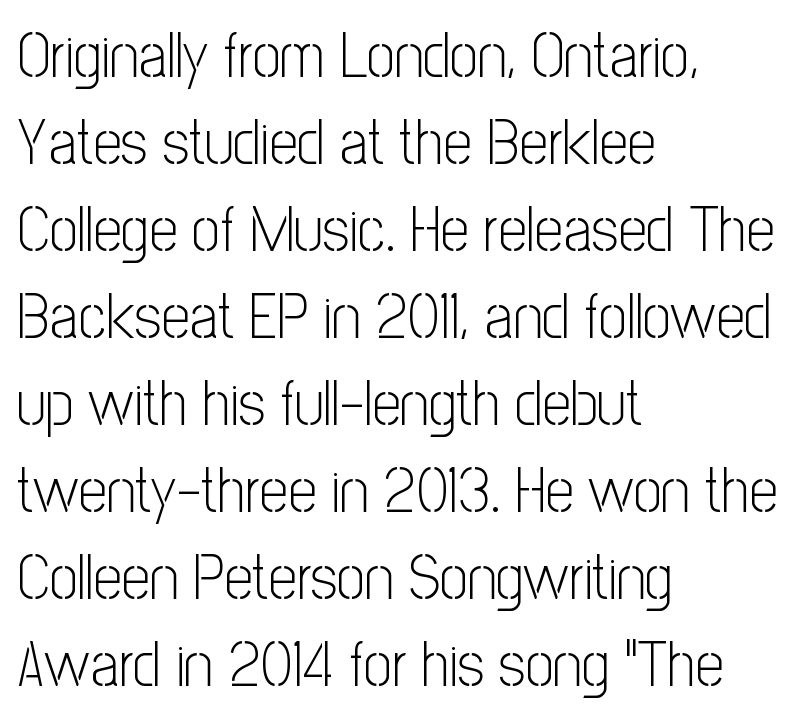
{"serif": "no", "italic": "no", "bold": "no", "weight": "light", "width": "condensed", "stroke_contrast": "low", "x_height": "medium", "monospaced": "no", "underline": "no", "align": "left", "line_spacing": "normal", "line_spacing_ratio": 1.38, "letter_spacing": "normal", "letter_spacing_em": 0.0, "glyph_px": 63}
